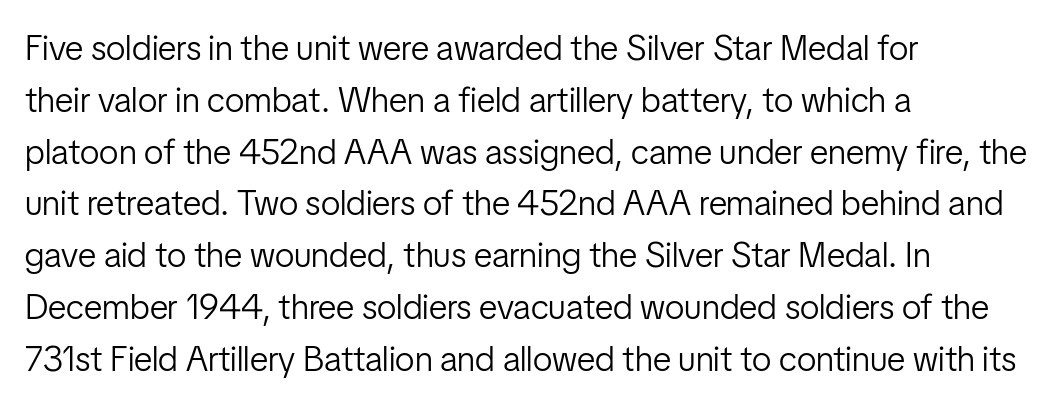
{"serif": "no", "italic": "no", "bold": "no", "weight": "light", "width": "condensed", "stroke_contrast": "low", "x_height": "medium", "monospaced": "no", "underline": "no", "align": "left", "line_spacing": "normal", "line_spacing_ratio": 1.48, "letter_spacing": "normal", "letter_spacing_em": 0.0, "glyph_px": 35}
